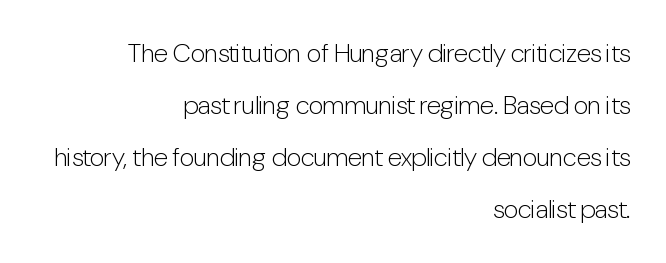
{"italic": "no", "bold": "no", "underline": "no", "align": "right", "line_spacing": "loose", "line_spacing_ratio": 2.0, "letter_spacing": "normal", "letter_spacing_em": 0.0, "glyph_px": 26}
